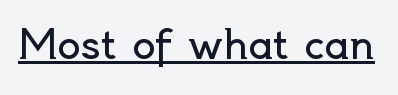
Is this a sans? Yes — the strokes have no serifs. These lines are rendered in a variable-pitch font. Ink coverage per letter is moderate at most. The face used here appears with an underline applied.
